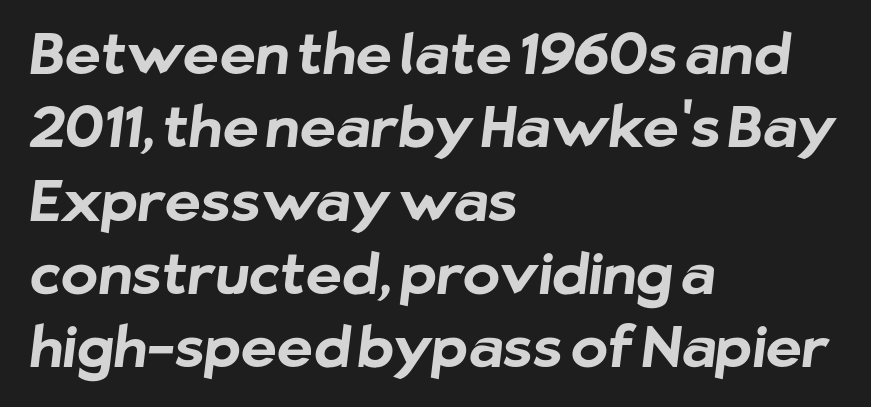
Q: Is the text bold? A: Yes.
Q: Is the typeface a serif or a sans-serif typeface? A: Sans-serif.
Q: Is the text underlined? A: No.
Q: How is the paragraph aligned? A: Left-aligned.
Q: Is the spacing between letters normal or unusually wide? A: Normal.
Q: Is the spacing between lines tight, normal or loose? A: Normal.
Q: Width (condensed, normal, or wide)? A: Normal.
Q: Stroke contrast? A: Low.
Q: x-height? A: Medium.
Q: Monospaced? A: No.
